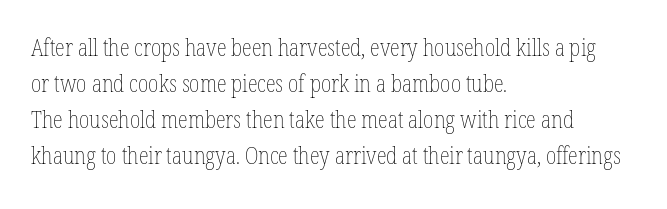
The image shows 23 px text type, upright; set left-aligned, normal line spacing (1.57x), normal letter spacing, not underlined.
